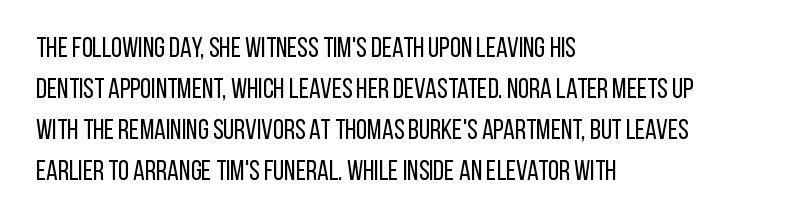
The image shows 28 px regular-weight, condensed sans-serif type, upright; set left-aligned, normal line spacing (1.47x), normal letter spacing, not underlined; low stroke contrast and a large x-height.
